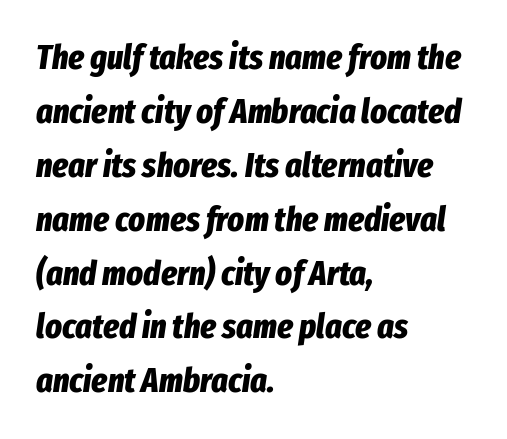
The image shows 35 px bold, condensed type, italic (leaning right); set left-aligned, normal line spacing (1.54x), normal letter spacing, not underlined; low stroke contrast and a medium x-height.
